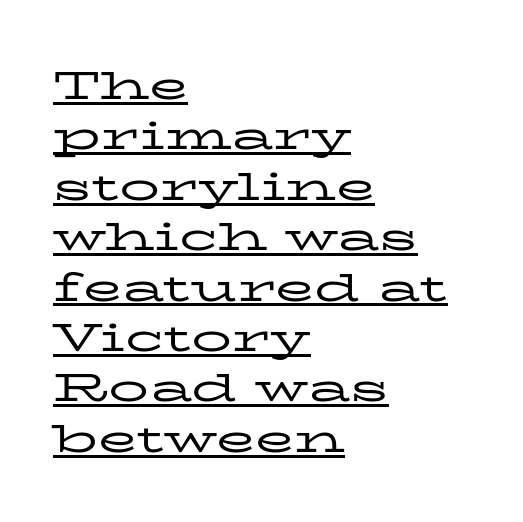
{"serif": "yes", "italic": "no", "bold": "no", "weight": "regular", "width": "wide", "stroke_contrast": "low", "x_height": "medium", "monospaced": "no", "underline": "yes", "align": "left", "line_spacing": "normal", "line_spacing_ratio": 1.26, "letter_spacing": "normal", "letter_spacing_em": 0.0, "glyph_px": 40}
